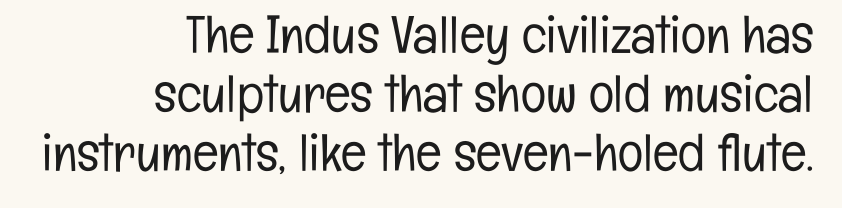
Each letter keeps its own natural width here, so spacing adapts to shape. Underline: absent. The passage shown stacks its lines with hardly any gap. The typography opts for an upright posture over an oblique one.
